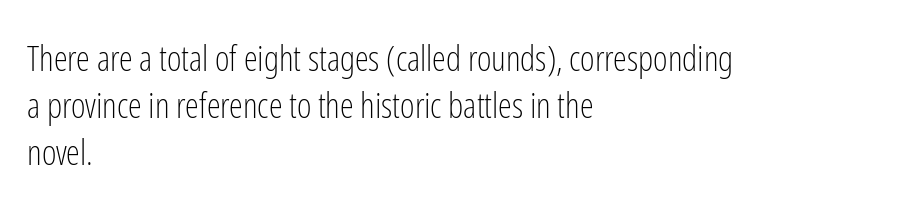
{"serif": "no", "italic": "no", "bold": "no", "weight": "light", "width": "condensed", "stroke_contrast": "low", "x_height": "medium", "monospaced": "no", "underline": "no", "align": "left", "line_spacing": "normal", "line_spacing_ratio": 1.34, "letter_spacing": "normal", "letter_spacing_em": 0.0, "glyph_px": 35}
